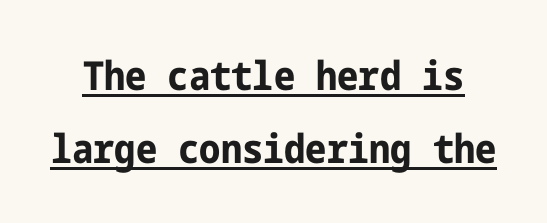
The image shows 40 px bold, condensed sans-serif type, upright; set line spacing 1.83x, normal letter spacing, underlined; low stroke contrast and a medium x-height.
